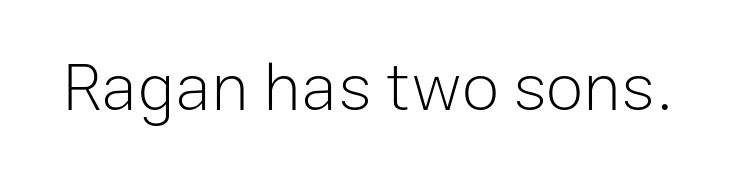
{"serif": "no", "italic": "no", "bold": "no", "weight": "light", "width": "normal", "stroke_contrast": "low", "x_height": "medium", "monospaced": "no", "underline": "no", "letter_spacing": "normal", "letter_spacing_em": 0.0, "glyph_px": 69}
